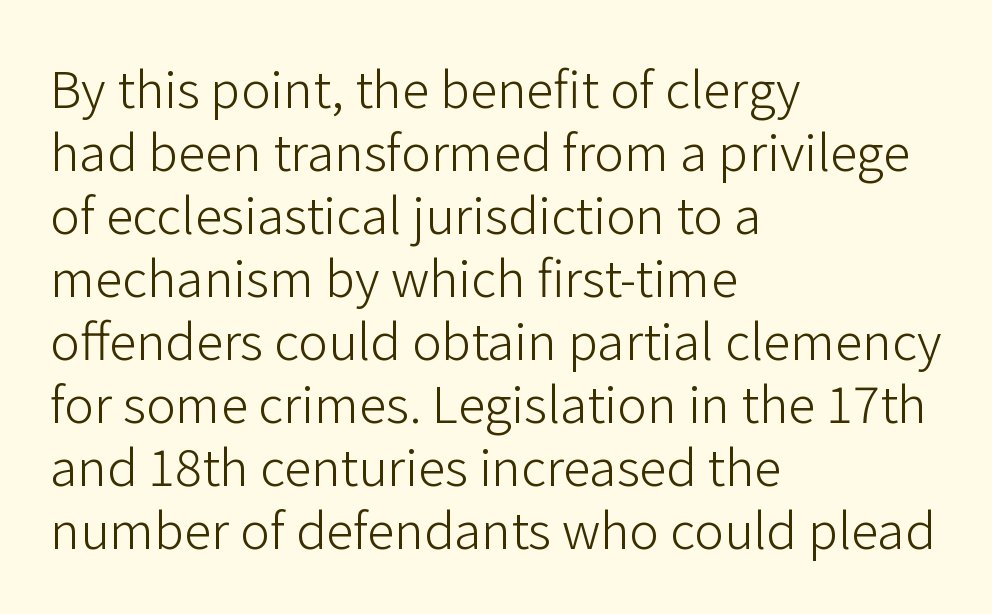
Weight: not bold — regular or lighter. The passage shown is typeset with a sans-serif family. Reading down the column, the eye jumps a familiar distance to each next line. Underline: absent. The typesetter chose a ragged-right arrangement here. These lines are rendered in a variable-pitch font.
